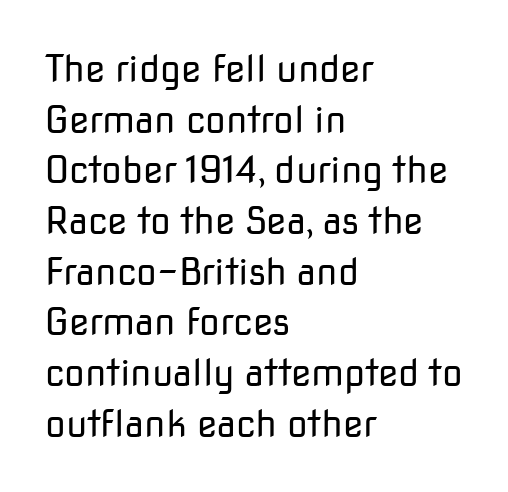
Here the designer chose a conventional face with non-uniform glyph widths. No feet cap the strokes, marking this as sans-serif type. These lines keep a tight, regular rhythm from letter to letter. The area under the type is left untouched. Layout note: lines flush left. The lettering stays uniformly vertical, giving the passage a roman look.
